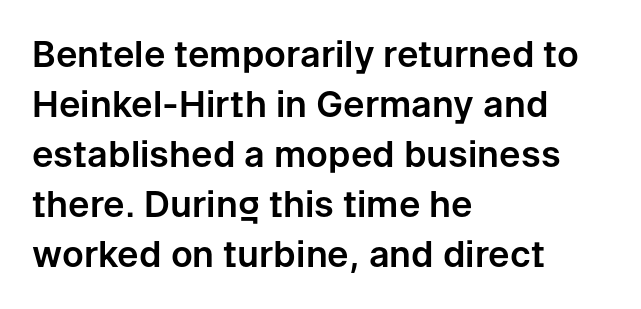
The image shows 36 px sans-serif type, upright; set left-aligned, normal line spacing (1.39x), normal letter spacing, not underlined; low stroke contrast and a medium x-height.
